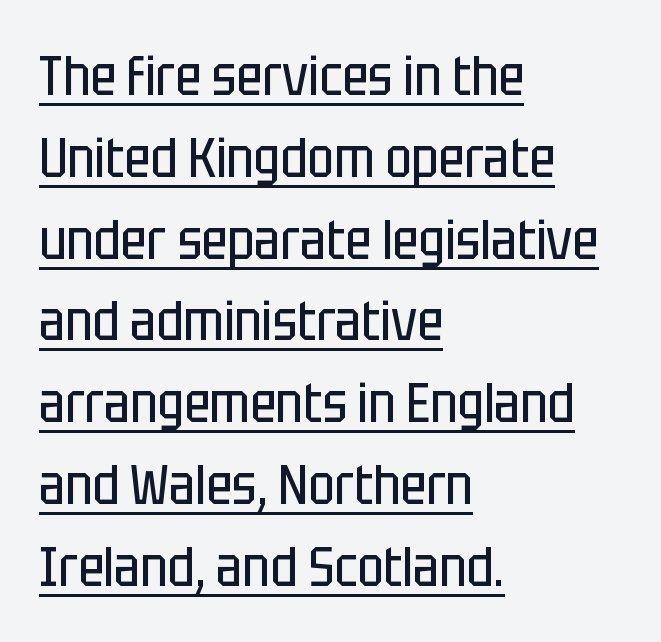
The letterforms sit shoulder to shoulder at normal distance. Notice how descenders clear the ascenders below comfortably — that's standard leading. One-word summary of the alignment: left. Students, observe the line beneath the letters — that is underlining. The rendering shows plain stroke endings on the letterforms — a sans-serif design. The letters advance in unequal steps, a hallmark of proportional type.
